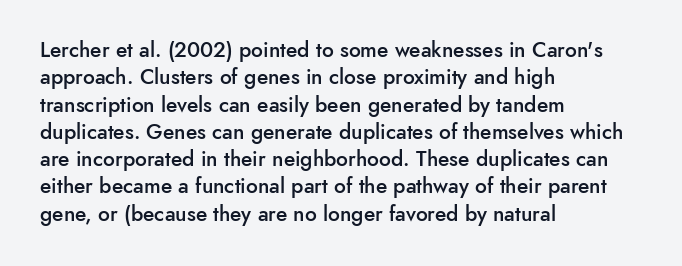
{"italic": "no", "bold": "semi", "underline": "no", "align": "left", "line_spacing": "normal", "line_spacing_ratio": 1.3, "letter_spacing": "normal", "letter_spacing_em": 0.0, "glyph_px": 21}
